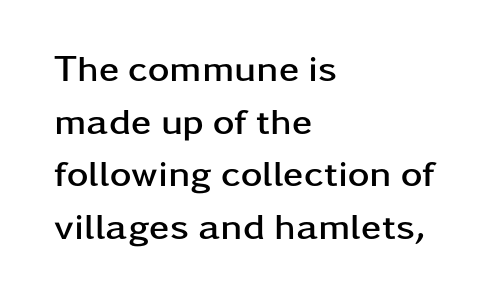
The image shows 37 px semibold, wide sans-serif type, upright; set left-aligned, normal line spacing (1.42x), normal letter spacing, not underlined; low stroke contrast and a medium x-height.
